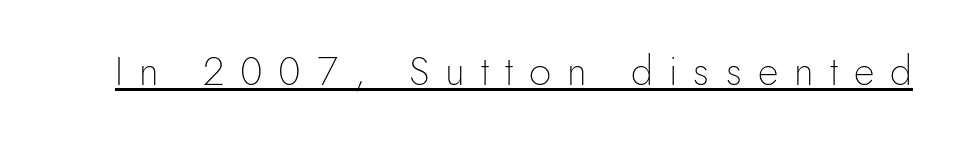
The image shows 40 px thin sans-serif type, upright; set unusually wide letter spacing (+0.4 em), underlined; low stroke contrast and a small x-height.
